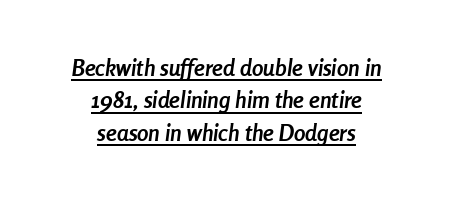
Q: Is the text bold? A: Yes.
Q: Is the text italic (slanted)? A: Yes, it leans right by about 8 degrees.
Q: Is the text underlined? A: Yes.
Q: How is the paragraph aligned? A: Centered.
Q: Is the spacing between letters normal or unusually wide? A: Normal.
Q: Is the spacing between lines tight, normal or loose? A: Normal.
